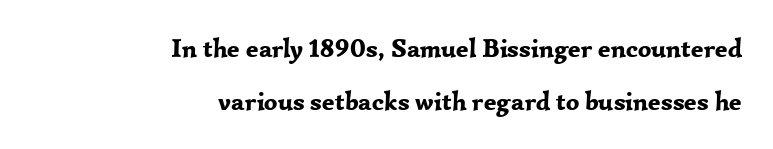
The image shows 26 px bold type, upright; set right-aligned, loose line spacing (2.02x), normal letter spacing, not underlined.
